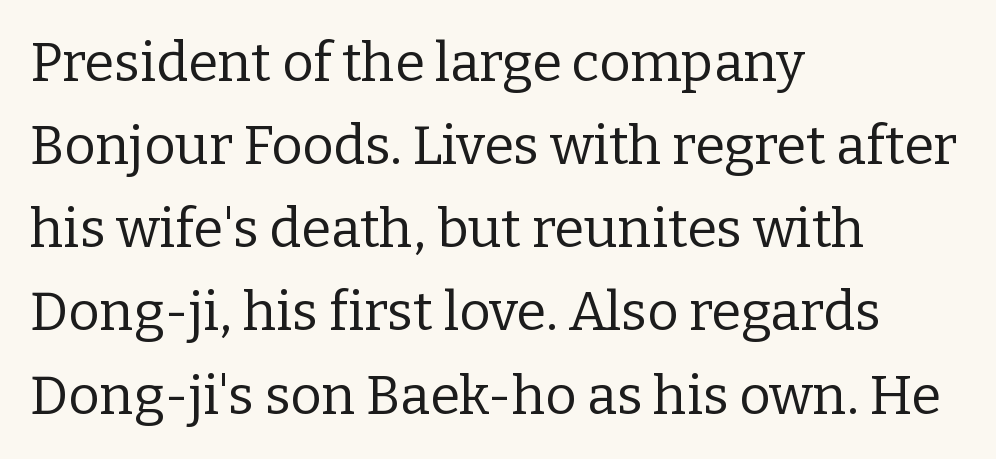
Q: Is the text bold? A: No.
Q: Is the text italic (slanted)? A: No, it is upright.
Q: Is the typeface a serif or a sans-serif typeface? A: Serif.
Q: Is the text underlined? A: No.
Q: How is the paragraph aligned? A: Left-aligned.
Q: Is the spacing between letters normal or unusually wide? A: Normal.
Q: Is the spacing between lines tight, normal or loose? A: Normal.
Q: Width (condensed, normal, or wide)? A: Normal.
Q: Stroke contrast? A: Low.
Q: x-height? A: Medium.
Q: Monospaced? A: No.
